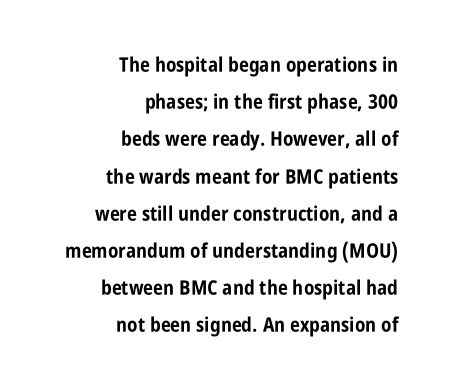
{"italic": "no", "bold": "yes", "underline": "no", "align": "right", "line_spacing_ratio": 1.86, "letter_spacing": "normal", "letter_spacing_em": 0.0, "glyph_px": 20}
